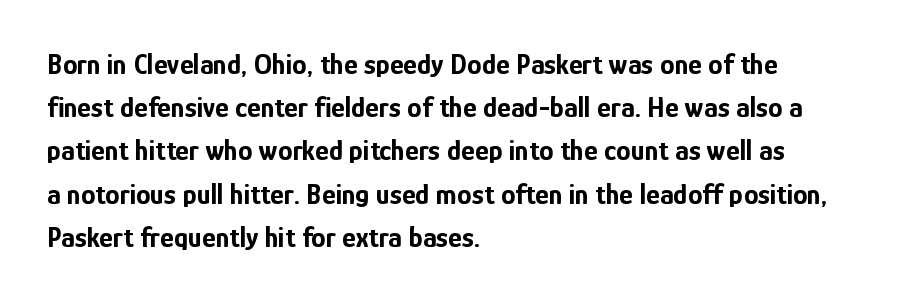
Q: Is the text bold? A: Yes.
Q: Is the text italic (slanted)? A: No, it is upright.
Q: Is the typeface a serif or a sans-serif typeface? A: Sans-serif.
Q: Is the text underlined? A: No.
Q: How is the paragraph aligned? A: Left-aligned.
Q: Is the spacing between letters normal or unusually wide? A: Normal.
Q: Is the spacing between lines tight, normal or loose? A: Normal.
Q: Width (condensed, normal, or wide)? A: Condensed.
Q: Stroke contrast? A: Low.
Q: x-height? A: Medium.
Q: Monospaced? A: No.
